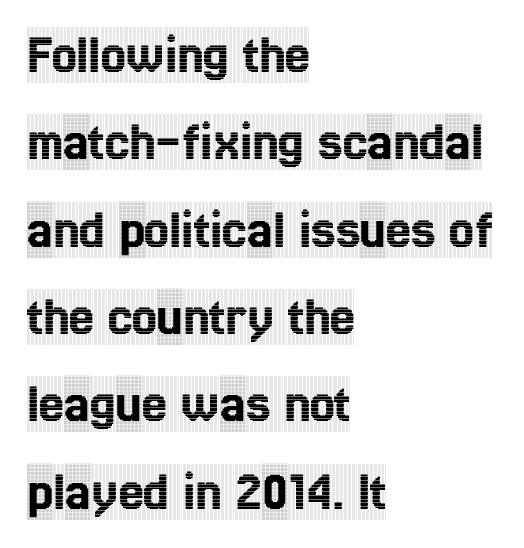
Q: Is the text italic (slanted)? A: No, it is upright.
Q: Is the typeface a serif or a sans-serif typeface? A: Serif.
Q: Is the text underlined? A: No.
Q: How is the paragraph aligned? A: Left-aligned.
Q: Is the spacing between letters normal or unusually wide? A: Normal.
Q: Is the spacing between lines tight, normal or loose? A: Normal.
Q: Width (condensed, normal, or wide)? A: Condensed.
Q: x-height? A: Large.
Q: Monospaced? A: No.
